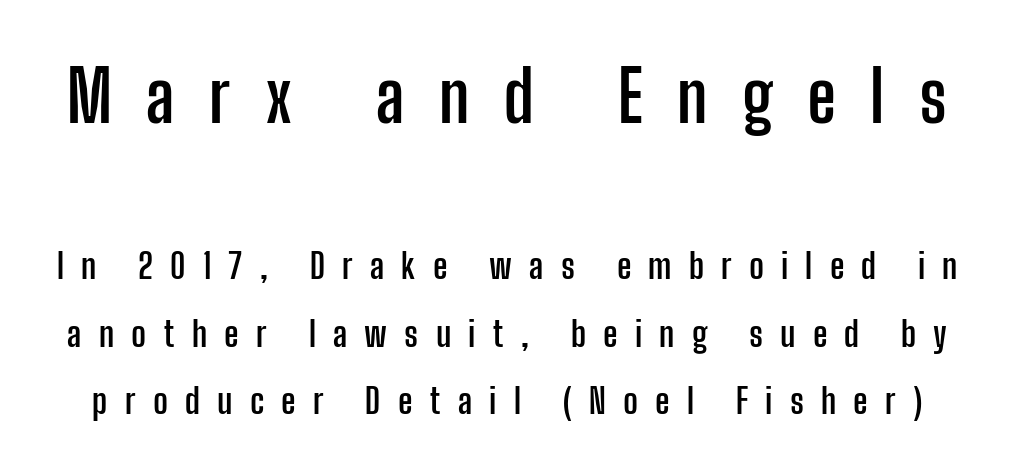
{"serif": "no", "italic": "no", "bold": "yes", "weight": "semibold", "width": "condensed", "stroke_contrast": "low", "x_height": "medium", "monospaced": "no", "underline": "no", "line_spacing": "loose", "line_spacing_ratio": 1.92, "letter_spacing": "wide", "letter_spacing_em": 0.49, "larger_block": "first", "size_ratio": 2.0, "glyph_px": 70}
